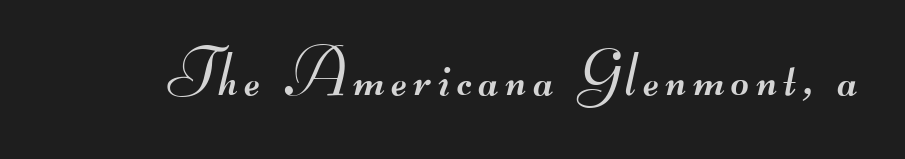
Q: Is the text bold? A: No.
Q: Is the typeface a serif or a sans-serif typeface? A: Sans-serif.
Q: Is the text underlined? A: No.
Q: Width (condensed, normal, or wide)? A: Wide.
Q: Stroke contrast? A: Medium.
Q: Monospaced? A: No.
